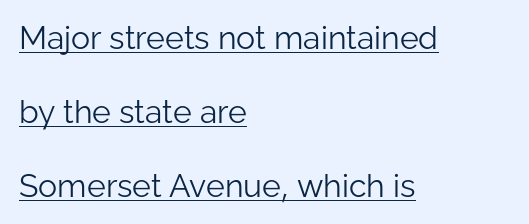
The image shows 32 px light sans-serif type, upright; set left-aligned, loose line spacing (2.32x), normal letter spacing, underlined; low stroke contrast and a medium x-height.
